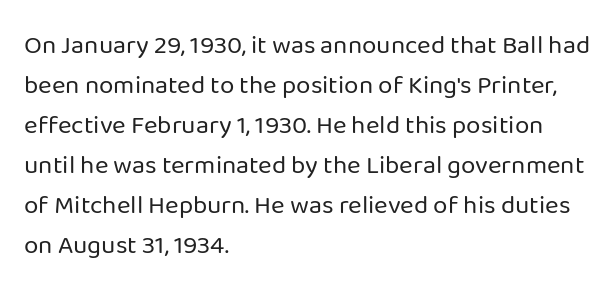
Descender tails drop into unmarked territory. Stroke mass is kept to a normal reading level or below. Default kerning and tracking; the words read as compact shapes. Teacher's note: observe the even left margin — that is flush-left alignment.
